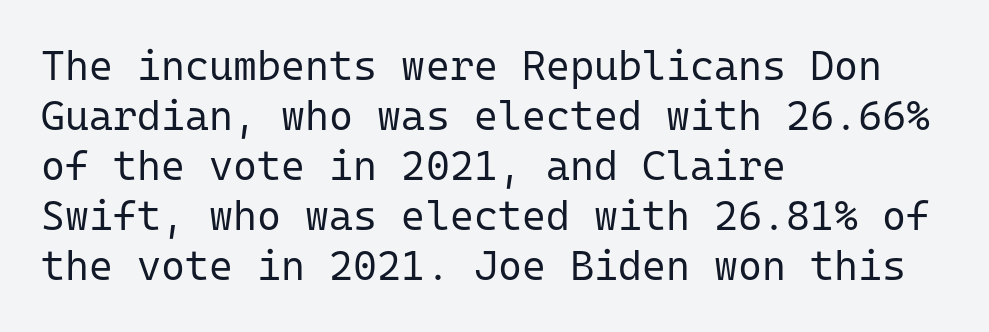
Which margin do the lines hug? The left one — the right edge is uneven. If you drew a line through each stem, it would be perfectly vertical. Every character here occupies the same horizontal width, giving the sample a typewriter-like rhythm. Anything drawn beneath the words? Only blank space. You can tell from the bare stems that sans-serif type was used. Does extra space separate the letters? No, they use regular spacing.
